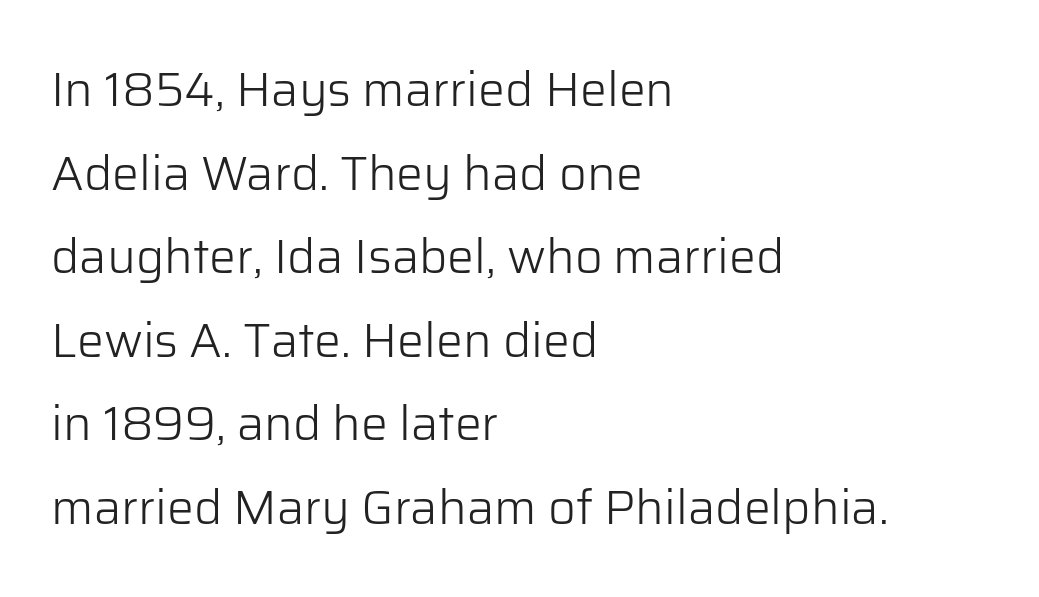
{"serif": "no", "italic": "no", "bold": "no", "weight": "light", "width": "normal", "stroke_contrast": "low", "x_height": "medium", "monospaced": "no", "underline": "no", "align": "left", "line_spacing_ratio": 1.74, "letter_spacing": "normal", "letter_spacing_em": 0.0, "glyph_px": 48}
